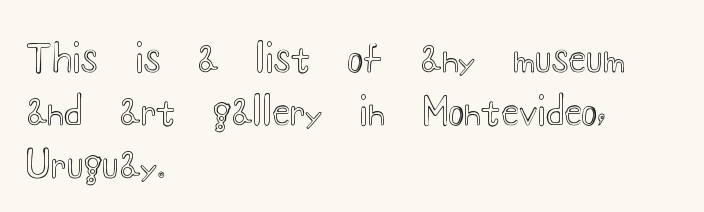
The letters stand straight up with perfectly vertical stems. The specimen omits any rule beneath the text block's lines. Here the glyphs are tracked normally, forming tight word shapes. The designer left line spacing at the default. A typesetter would call this proportional, since set widths differ per character.
